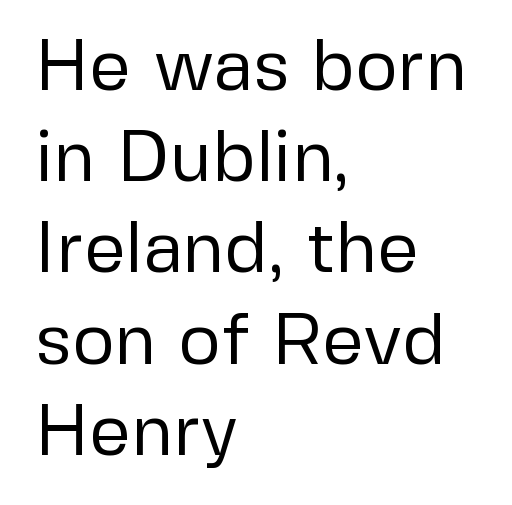
Q: Is the text bold? A: No.
Q: Is the text italic (slanted)? A: No, it is upright.
Q: Is the typeface a serif or a sans-serif typeface? A: Sans-serif.
Q: Is the text underlined? A: No.
Q: How is the paragraph aligned? A: Left-aligned.
Q: Is the spacing between letters normal or unusually wide? A: Normal.
Q: Is the spacing between lines tight, normal or loose? A: Normal.
Q: Width (condensed, normal, or wide)? A: Normal.
Q: Stroke contrast? A: Low.
Q: x-height? A: Medium.
Q: Monospaced? A: No.
